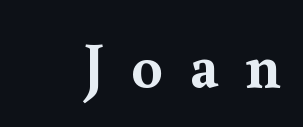
Q: Is the text bold? A: Yes.
Q: Is the text italic (slanted)? A: No, it is upright.
Q: Is the typeface a serif or a sans-serif typeface? A: Serif.
Q: Is the text underlined? A: No.
Q: Is the spacing between letters normal or unusually wide? A: Unusually wide.
Q: Width (condensed, normal, or wide)? A: Normal.
Q: x-height? A: Small.
Q: Monospaced? A: No.
